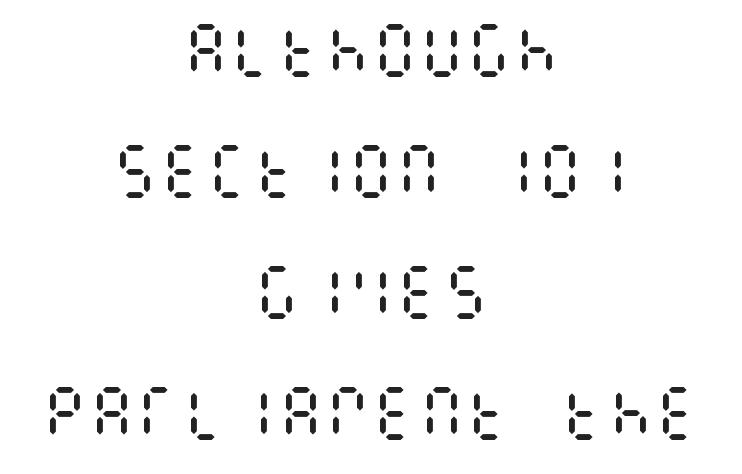
Q: Is the text bold? A: No.
Q: Is the text italic (slanted)? A: No, it is upright.
Q: Is the text underlined? A: No.
Q: How is the paragraph aligned? A: Centered.
Q: Is the spacing between letters normal or unusually wide? A: Normal.
Q: Is the spacing between lines tight, normal or loose? A: Loose.
Q: Width (condensed, normal, or wide)? A: Condensed.
Q: Stroke contrast? A: Medium.
Q: x-height? A: Large.
